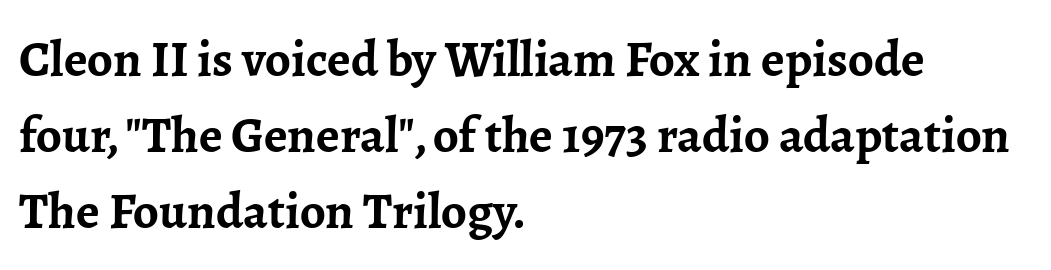
{"serif": "yes", "italic": "no", "bold": "yes", "weight": "semibold", "width": "normal", "stroke_contrast": "low", "x_height": "medium", "monospaced": "no", "underline": "no", "align": "left", "line_spacing": "normal", "line_spacing_ratio": 1.49, "letter_spacing": "normal", "letter_spacing_em": 0.0, "glyph_px": 51}
